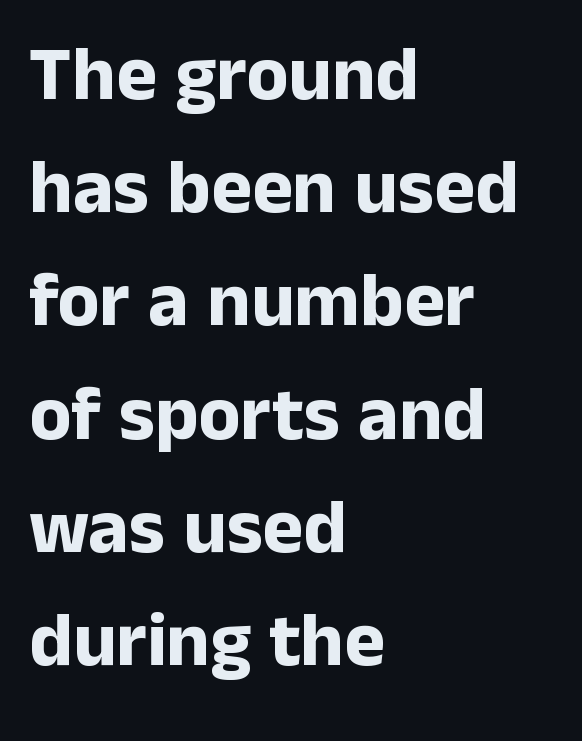
{"serif": "no", "italic": "no", "bold": "yes", "weight": "bold", "width": "normal", "stroke_contrast": "low", "x_height": "medium", "monospaced": "no", "underline": "no", "align": "left", "line_spacing": "normal", "line_spacing_ratio": 1.47, "letter_spacing": "normal", "letter_spacing_em": 0.0, "glyph_px": 77}
